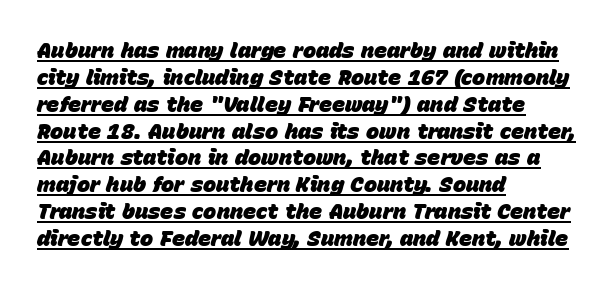
The image shows 22 px bold type, italic (leaning right); set left-aligned, line spacing 1.22x, normal letter spacing, underlined.
